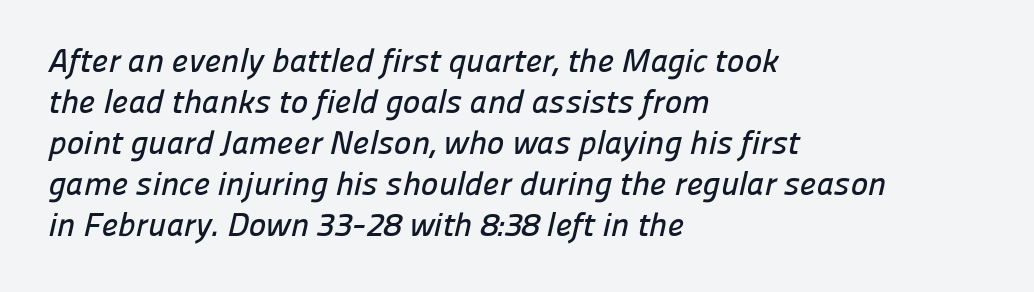
Is this a sans? Yes — the strokes have no serifs. The line texture is even and compact thanks to regular tracking. Casual observation: everything's shoved over to the left. Unmarked baselines from the first word to the last.
